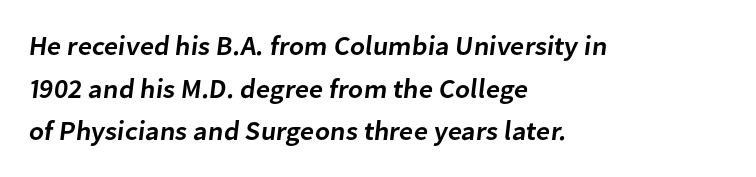
{"bold": "semi", "underline": "no", "align": "left", "line_spacing": "normal", "line_spacing_ratio": 1.58, "letter_spacing": "normal", "letter_spacing_em": 0.0, "glyph_px": 27}
